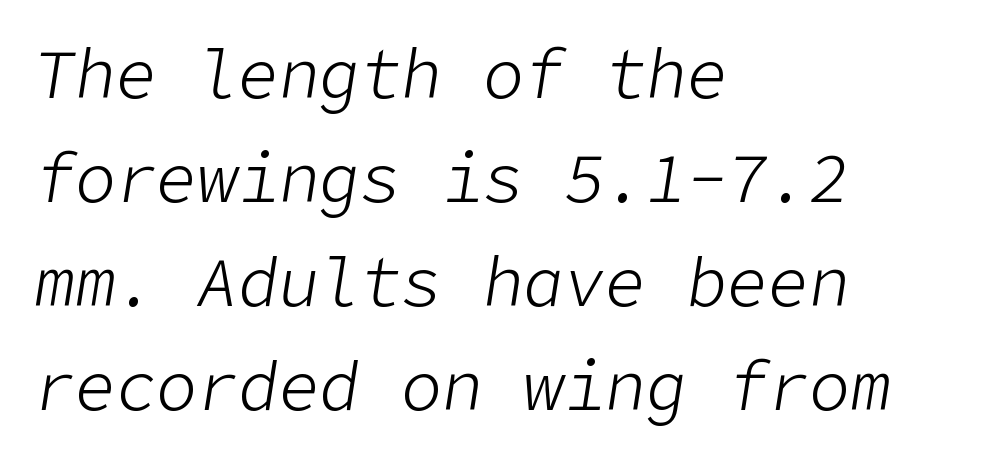
{"italic": "yes", "lean": "right", "slant_degrees": 9, "bold": "no", "weight": "light", "width": "normal", "stroke_contrast": "low", "x_height": "medium", "underline": "no", "align": "left", "line_spacing": "normal", "line_spacing_ratio": 1.53, "letter_spacing": "normal", "letter_spacing_em": 0.0, "glyph_px": 68}
